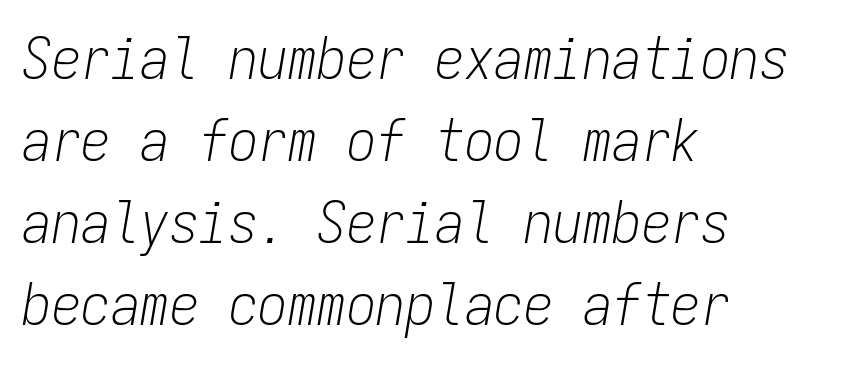
Q: Is the text bold? A: No.
Q: Is the text italic (slanted)? A: Yes, it leans right by about 9 degrees.
Q: Is the text underlined? A: No.
Q: How is the paragraph aligned? A: Left-aligned.
Q: Is the spacing between letters normal or unusually wide? A: Normal.
Q: Is the spacing between lines tight, normal or loose? A: Normal.
Q: Width (condensed, normal, or wide)? A: Condensed.
Q: Stroke contrast? A: Low.
Q: x-height? A: Medium.
Q: Monospaced? A: Yes.
